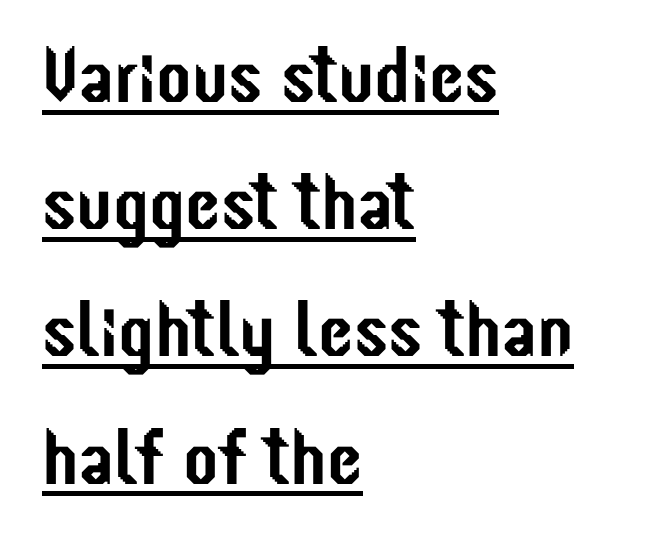
The typography opts for an upright posture over an oblique one. Stroke terminals: plain, sans-serif. Compared with typical paragraphs, the rows here are spaced about the same. Does a line run under the words? Yes, clearly. Where is the straight margin? On the left.
